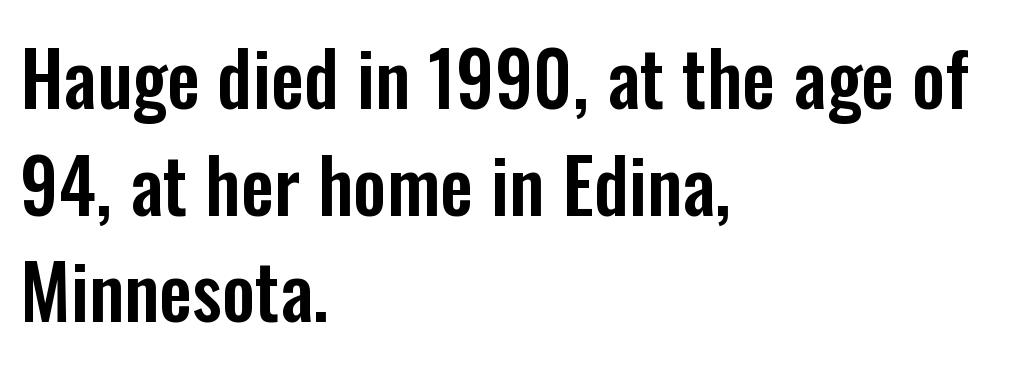
Q: Is the text italic (slanted)? A: No, it is upright.
Q: Is the typeface a serif or a sans-serif typeface? A: Sans-serif.
Q: Is the text underlined? A: No.
Q: How is the paragraph aligned? A: Left-aligned.
Q: Is the spacing between letters normal or unusually wide? A: Normal.
Q: Is the spacing between lines tight, normal or loose? A: Normal.
Q: Width (condensed, normal, or wide)? A: Condensed.
Q: Stroke contrast? A: Low.
Q: x-height? A: Medium.
Q: Monospaced? A: No.
